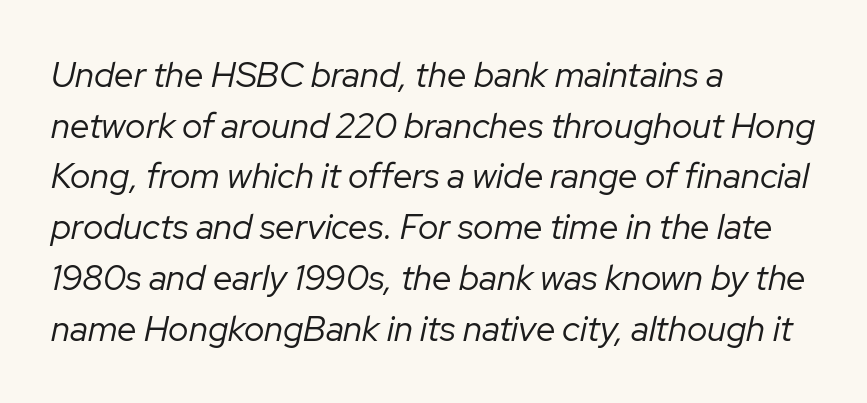
The image shows 35 px regular-weight type, italic (leaning right); set left-aligned, normal line spacing (1.45x), normal letter spacing, not underlined; low stroke contrast and a medium x-height.
